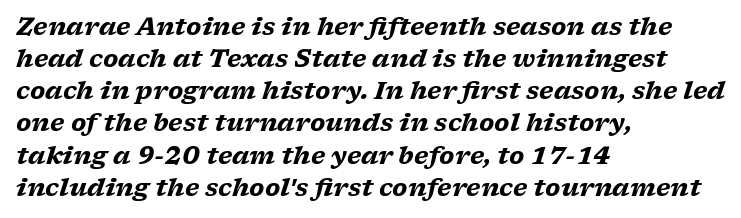
A bare baseline throughout the passage. Yep, that's italic — everything's leaning. These lines carry a lot of weight — the face is fully bold. Short note: letters normally spaced. Teacher's note: observe the even left margin — that is flush-left alignment.
